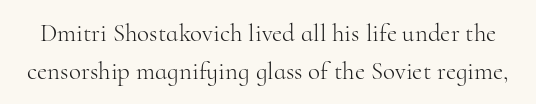
{"italic": "no", "bold": "no", "underline": "no", "line_spacing": "normal", "line_spacing_ratio": 1.51, "letter_spacing": "normal", "letter_spacing_em": 0.0, "glyph_px": 25}
